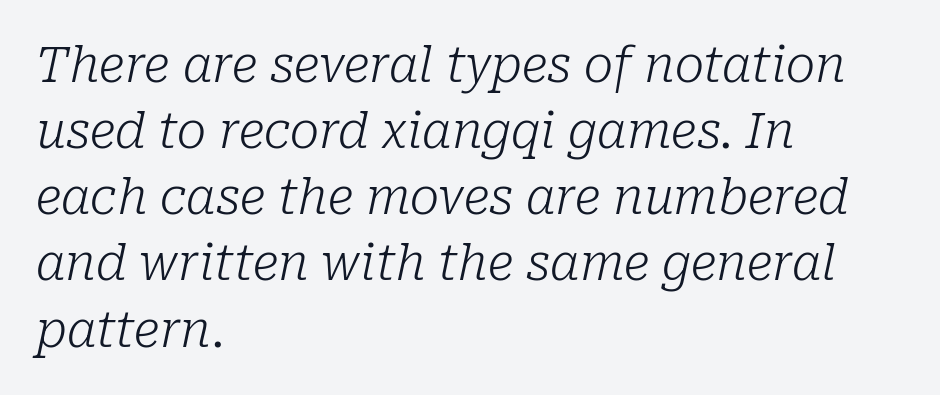
Q: Is the text bold? A: No.
Q: Is the text italic (slanted)? A: Yes, it leans right by about 10 degrees.
Q: Is the typeface a serif or a sans-serif typeface? A: Serif.
Q: Is the text underlined? A: No.
Q: How is the paragraph aligned? A: Left-aligned.
Q: Is the spacing between letters normal or unusually wide? A: Normal.
Q: Is the spacing between lines tight, normal or loose? A: Normal.
Q: Width (condensed, normal, or wide)? A: Normal.
Q: Stroke contrast? A: Low.
Q: x-height? A: Medium.
Q: Monospaced? A: No.
